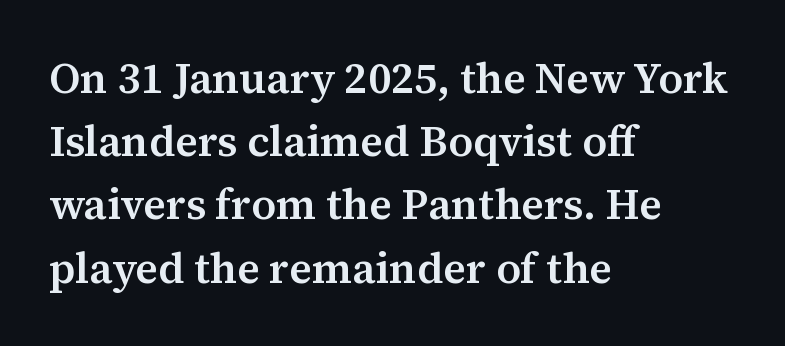
{"serif": "yes", "italic": "no", "bold": "semi", "weight": "semibold", "width": "normal", "stroke_contrast": "medium", "x_height": "medium", "monospaced": "no", "underline": "no", "align": "left", "line_spacing": "normal", "line_spacing_ratio": 1.47, "letter_spacing": "normal", "letter_spacing_em": 0.0, "glyph_px": 43}
